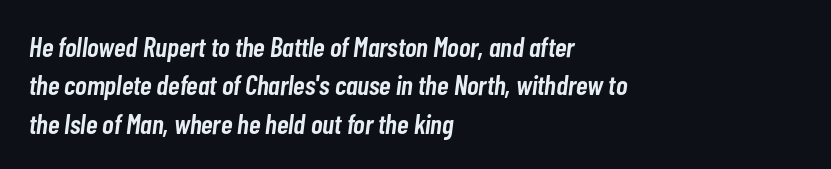
{"italic": "yes", "lean": "right", "slant_degrees": 7, "bold": "semi", "weight": "semibold", "width": "condensed", "stroke_contrast": "low", "x_height": "medium", "monospaced": "no", "underline": "no", "align": "left", "line_spacing": "normal", "line_spacing_ratio": 1.37, "letter_spacing": "normal", "letter_spacing_em": 0.0, "glyph_px": 28}
